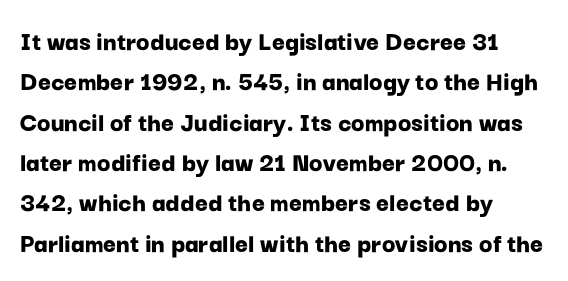
Set as a true bold cut, around the 700 mark. Horizontally, the lines are justified to the leading edge only. Spacing verdict: proportional, widths tailored to each character. The letters stand upright; this is a roman face. Type without underlining. This rendering leaves character spacing at its baseline value.
